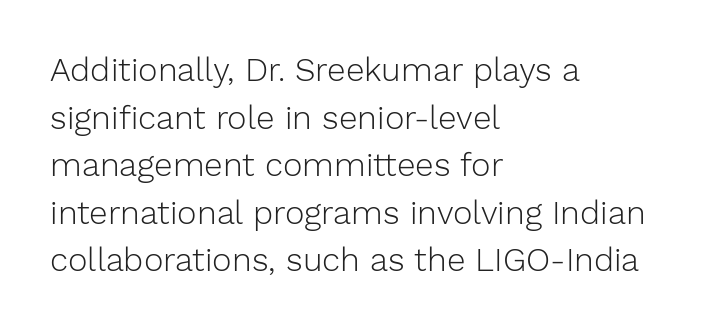
The designer went with a sans here, leaving each stem footless. A classic flush-left, rag-right setting is used for this passage. This rendering leaves character spacing at its baseline value. Here the designer chose a conventional face with non-uniform glyph widths. Every stem runs plumb, perpendicular to the baseline.
